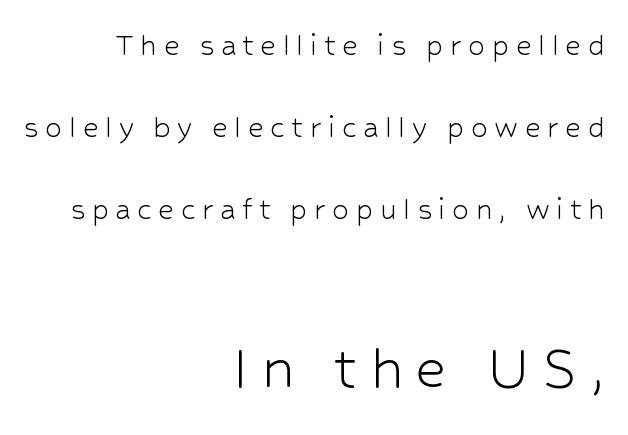
The image shows 68 px light sans-serif type, upright; set right-aligned, loose line spacing (2.41x), not underlined; the second (bottom) block is 2.0x larger; low stroke contrast and a medium x-height.
